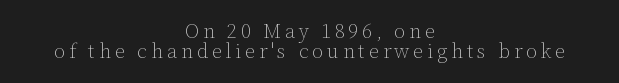
Q: Is the text bold? A: No.
Q: Is the text italic (slanted)? A: No, it is upright.
Q: Is the text underlined? A: No.
Q: How is the paragraph aligned? A: Centered.
Q: Is the spacing between lines tight, normal or loose? A: Tight.
